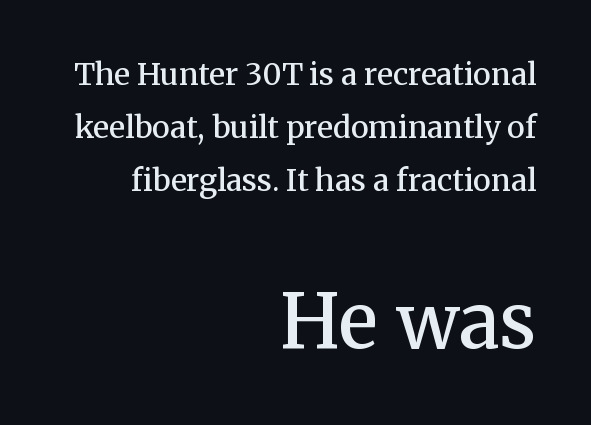
These lines were composed using upright roman letters. A typesetter would label this face a serif. The lines are quadded right. This is the in-between weight designers call semibold or demi.
